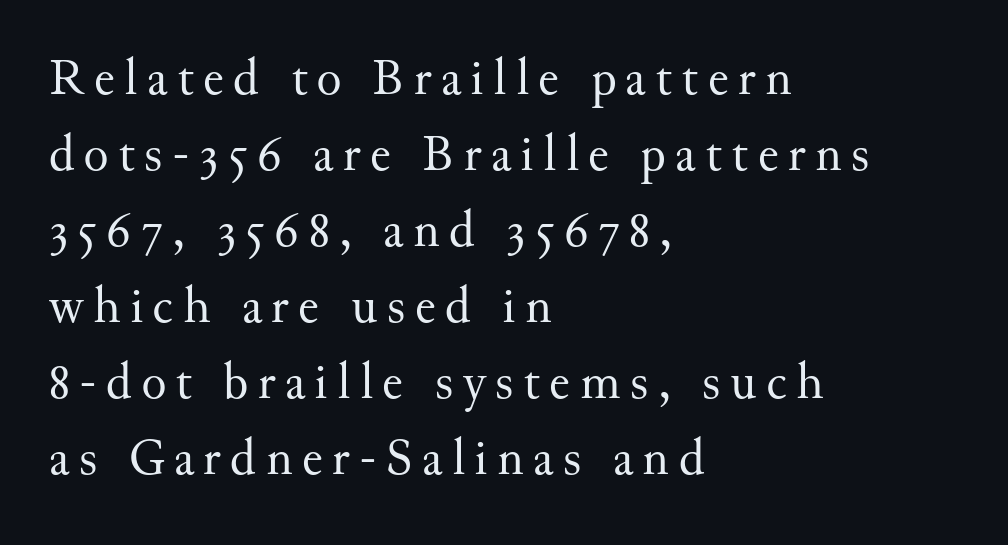
{"serif": "yes", "italic": "no", "bold": "no", "weight": "regular", "width": "normal", "stroke_contrast": "medium", "x_height": "small", "monospaced": "no", "underline": "no", "align": "left", "line_spacing": "normal", "line_spacing_ratio": 1.46, "glyph_px": 52}
